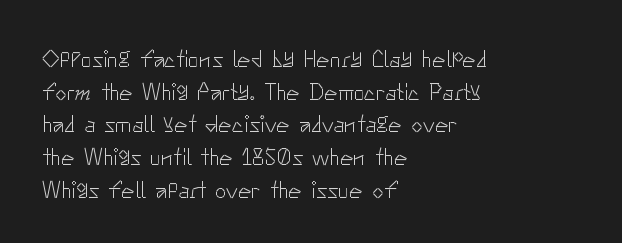
Q: Is the text bold? A: No.
Q: Is the text italic (slanted)? A: No, it is upright.
Q: Is the text underlined? A: No.
Q: How is the paragraph aligned? A: Left-aligned.
Q: Is the spacing between letters normal or unusually wide? A: Normal.
Q: Is the spacing between lines tight, normal or loose? A: Normal.
